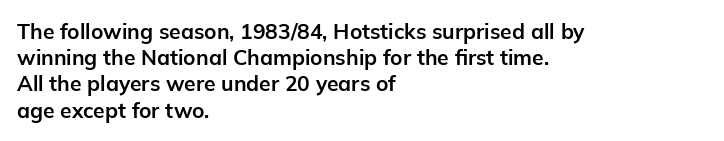
{"italic": "no", "bold": "yes", "underline": "no", "align": "left", "line_spacing": "normal", "line_spacing_ratio": 1.25, "letter_spacing": "normal", "letter_spacing_em": 0.0, "glyph_px": 21}
